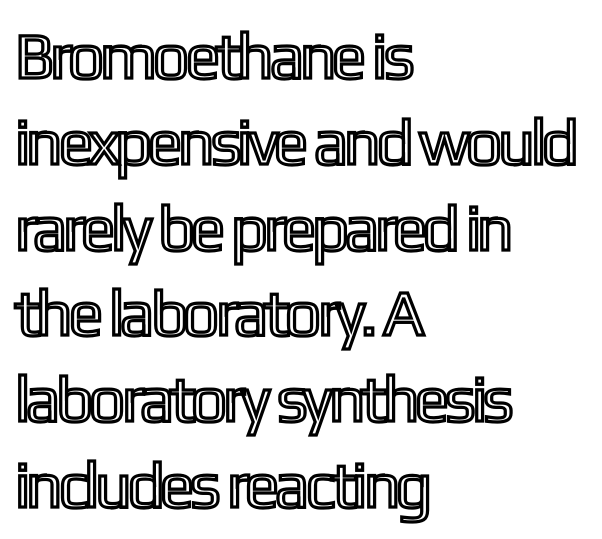
Q: Is the text italic (slanted)? A: No, it is upright.
Q: Is the text underlined? A: No.
Q: How is the paragraph aligned? A: Left-aligned.
Q: Is the spacing between letters normal or unusually wide? A: Normal.
Q: Is the spacing between lines tight, normal or loose? A: Normal.
Q: Width (condensed, normal, or wide)? A: Condensed.
Q: x-height? A: Medium.
Q: Monospaced? A: No.
